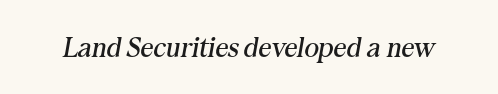
The strokes carry an ordinary text weight at most. Do the characters align in a grid? No, the font is proportional. The letters carry serifs — small finishing strokes at the ends of their stems. Descenders hang freely into open space. Tracking here is standard; glyphs follow each other at the usual distance. Characters are canted at an angle relative to the baseline's perpendicular.
